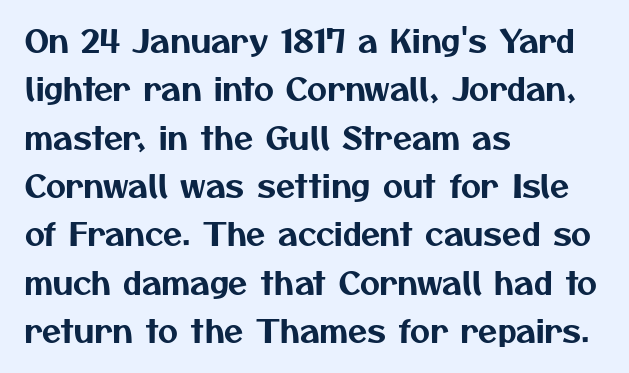
Q: Is the typeface a serif or a sans-serif typeface? A: Sans-serif.
Q: Is the text underlined? A: No.
Q: How is the paragraph aligned? A: Left-aligned.
Q: Is the spacing between letters normal or unusually wide? A: Normal.
Q: Is the spacing between lines tight, normal or loose? A: Normal.
Q: Width (condensed, normal, or wide)? A: Normal.
Q: Stroke contrast? A: Medium.
Q: x-height? A: Medium.
Q: Monospaced? A: No.
